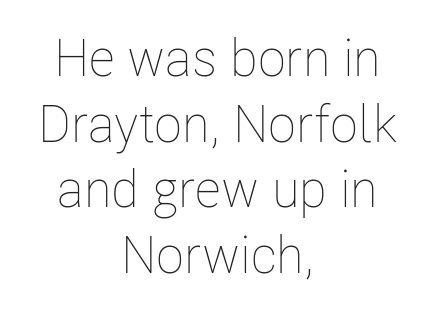
Q: Is the text bold? A: No.
Q: Is the text italic (slanted)? A: No, it is upright.
Q: Is the text underlined? A: No.
Q: How is the paragraph aligned? A: Centered.
Q: Is the spacing between letters normal or unusually wide? A: Normal.
Q: Is the spacing between lines tight, normal or loose? A: Normal.
Q: Width (condensed, normal, or wide)? A: Condensed.
Q: Stroke contrast? A: Low.
Q: x-height? A: Medium.
Q: Monospaced? A: No.
